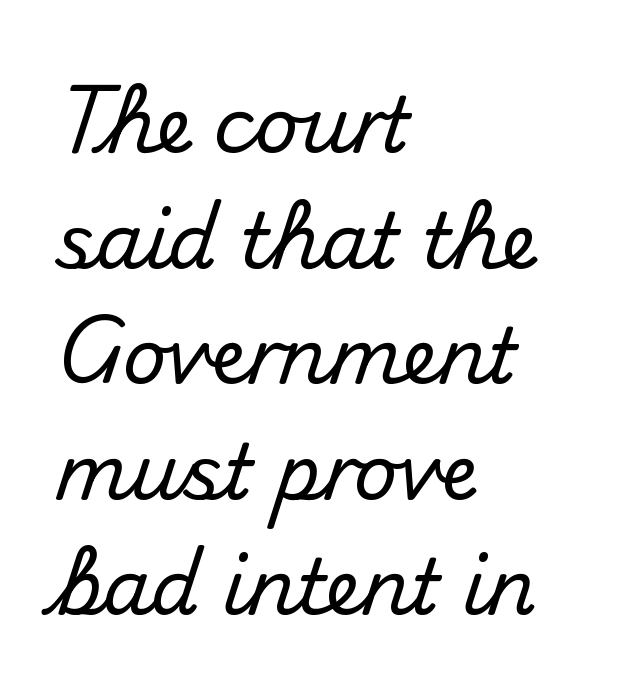
Q: Is the text italic (slanted)? A: Yes.
Q: Is the typeface a serif or a sans-serif typeface? A: Sans-serif.
Q: Is the text underlined? A: No.
Q: How is the paragraph aligned? A: Left-aligned.
Q: Is the spacing between letters normal or unusually wide? A: Normal.
Q: Is the spacing between lines tight, normal or loose? A: Normal.
Q: Width (condensed, normal, or wide)? A: Normal.
Q: Stroke contrast? A: Medium.
Q: x-height? A: Small.
Q: Monospaced? A: No.
